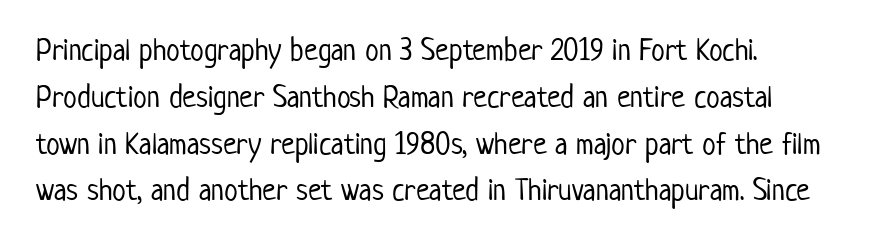
Q: Is the text bold? A: No.
Q: Is the text italic (slanted)? A: No, it is upright.
Q: Is the typeface a serif or a sans-serif typeface? A: Sans-serif.
Q: Is the text underlined? A: No.
Q: Is the spacing between letters normal or unusually wide? A: Normal.
Q: Is the spacing between lines tight, normal or loose? A: Normal.
Q: Width (condensed, normal, or wide)? A: Condensed.
Q: Stroke contrast? A: Low.
Q: x-height? A: Medium.
Q: Monospaced? A: No.
